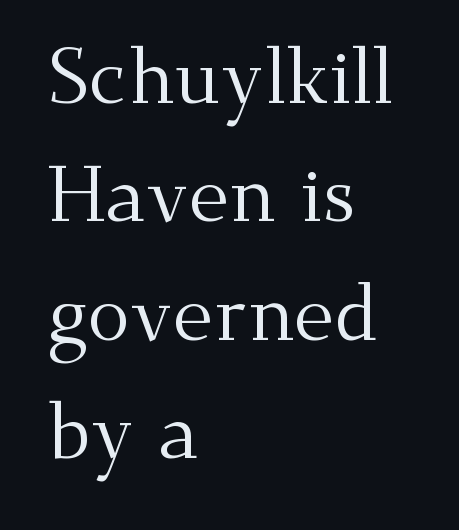
Q: Is the text bold? A: No.
Q: Is the text italic (slanted)? A: No, it is upright.
Q: Is the typeface a serif or a sans-serif typeface? A: Serif.
Q: Is the text underlined? A: No.
Q: How is the paragraph aligned? A: Left-aligned.
Q: Is the spacing between letters normal or unusually wide? A: Normal.
Q: Is the spacing between lines tight, normal or loose? A: Normal.
Q: Width (condensed, normal, or wide)? A: Normal.
Q: Stroke contrast? A: Medium.
Q: x-height? A: Small.
Q: Monospaced? A: No.
